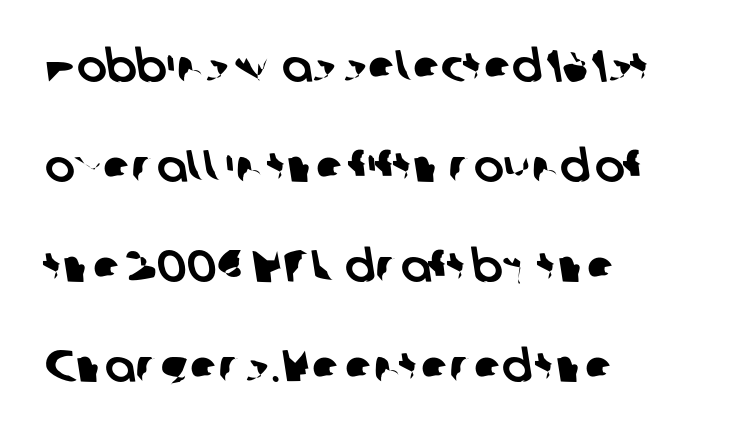
Q: Is the typeface a serif or a sans-serif typeface? A: Sans-serif.
Q: Is the text underlined? A: No.
Q: How is the paragraph aligned? A: Left-aligned.
Q: Is the spacing between letters normal or unusually wide? A: Normal.
Q: Is the spacing between lines tight, normal or loose? A: Loose.
Q: Width (condensed, normal, or wide)? A: Normal.
Q: Stroke contrast? A: Low.
Q: x-height? A: Medium.
Q: Monospaced? A: No.
